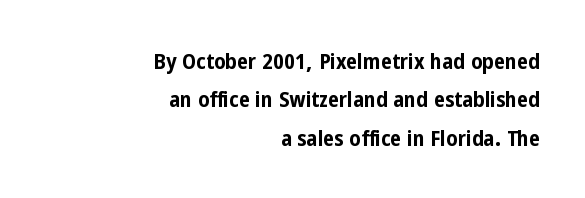
Typeset ragged left — the right edge is the straight one. This is the regular roman posture of the typeface. Anything drawn beneath the words? Only blank space. Bold? Absolutely — the strokes are thick and heavy. How are the letters spaced? Ordinarily, with no added tracking.
